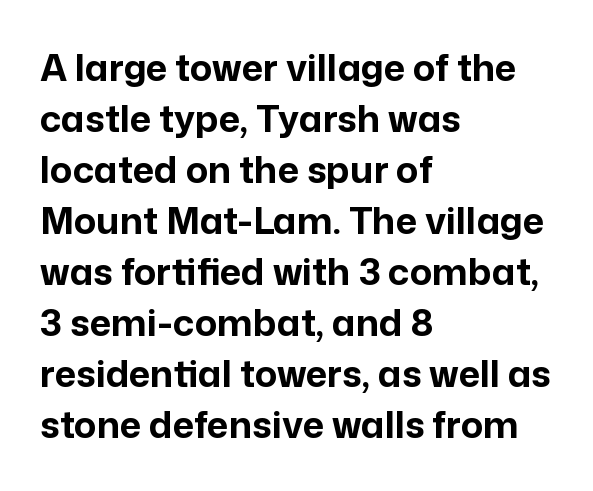
Alignment: flush left. Notice how thick the strokes are: this is what a full bold looks like. Think of a printed novel: that variable character pitch is what you see here. Regular leading. Vertical strokes here are truly vertical.
